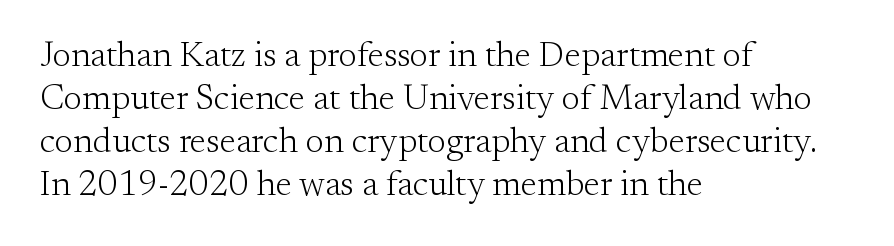
Q: Is the text bold? A: No.
Q: Is the text italic (slanted)? A: No, it is upright.
Q: Is the typeface a serif or a sans-serif typeface? A: Serif.
Q: Is the text underlined? A: No.
Q: How is the paragraph aligned? A: Left-aligned.
Q: Is the spacing between letters normal or unusually wide? A: Normal.
Q: Width (condensed, normal, or wide)? A: Normal.
Q: Stroke contrast? A: Medium.
Q: x-height? A: Small.
Q: Monospaced? A: No.
